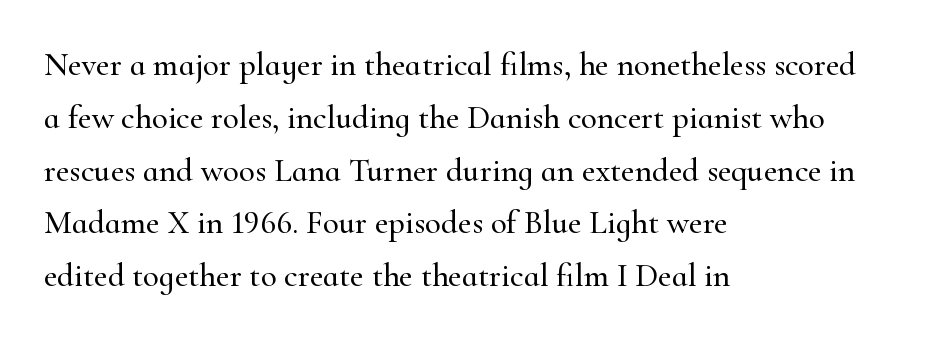
Is the block centered? No — it sits flush against the left margin. This sample has the flowing, uneven cadence of proportional lettering. Evenly set lines give the paragraph a standard silhouette. When letters stand straight like this, we call the style roman or upright.
